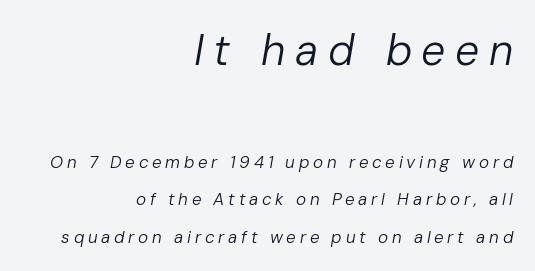
{"italic": "yes", "lean": "right", "slant_degrees": 10, "bold": "no", "weight": "regular", "width": "normal", "stroke_contrast": "low", "x_height": "medium", "monospaced": "no", "underline": "no", "align": "right", "line_spacing": "loose", "line_spacing_ratio": 2.2, "letter_spacing": "wide", "letter_spacing_em": 0.22, "larger_block": "first", "size_ratio": 2.53, "glyph_px": 43}
